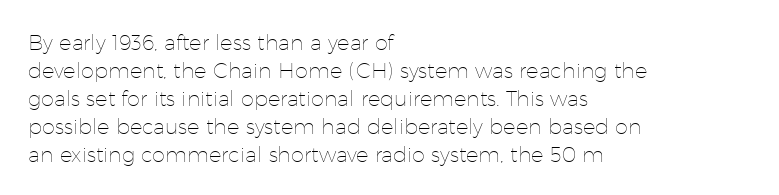
Q: Is the text bold? A: No.
Q: Is the text italic (slanted)? A: No, it is upright.
Q: Is the text underlined? A: No.
Q: How is the paragraph aligned? A: Left-aligned.
Q: Is the spacing between letters normal or unusually wide? A: Normal.
Q: Is the spacing between lines tight, normal or loose? A: Normal.
